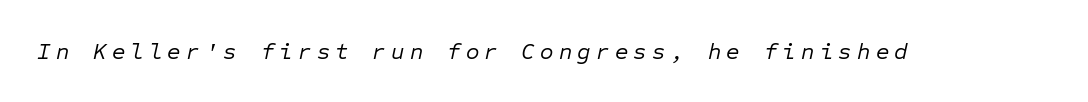
The image shows 23 px text type, italic (leaning right); set unusually wide letter spacing (+0.23 em), not underlined.
